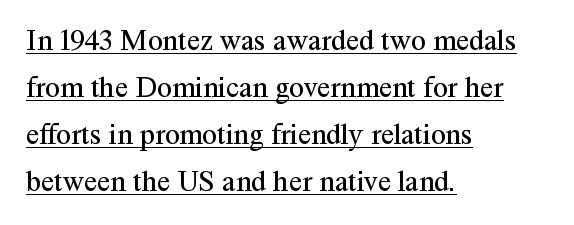
The ragged edge is on the right, which tells us the setting is flush left. The rendering uses natural spacing where letterforms have individual widths. Somebody hit Ctrl+U on this one — the words are underlined. Bold? No — there's no thickening of the strokes.
